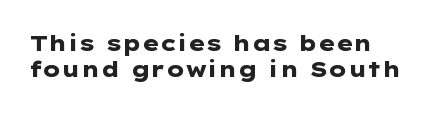
The image shows 22 px bold type, upright; set left-aligned, line spacing 1.19x, normal letter spacing, not underlined.
